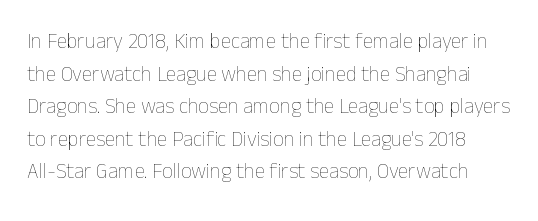
Q: Is the text bold? A: No.
Q: Is the text italic (slanted)? A: No, it is upright.
Q: Is the text underlined? A: No.
Q: Is the spacing between letters normal or unusually wide? A: Normal.
Q: Is the spacing between lines tight, normal or loose? A: Normal.
